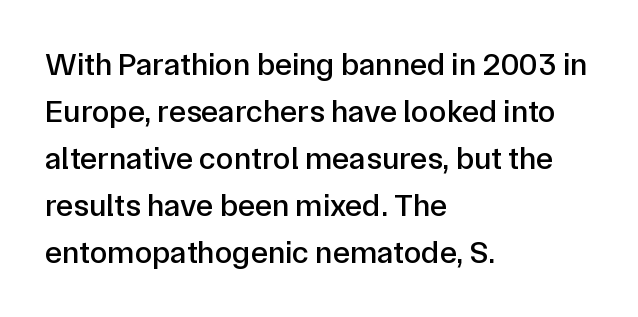
Q: Is the text italic (slanted)? A: No, it is upright.
Q: Is the typeface a serif or a sans-serif typeface? A: Sans-serif.
Q: Is the text underlined? A: No.
Q: How is the paragraph aligned? A: Left-aligned.
Q: Is the spacing between letters normal or unusually wide? A: Normal.
Q: Is the spacing between lines tight, normal or loose? A: Normal.
Q: Width (condensed, normal, or wide)? A: Normal.
Q: Stroke contrast? A: Low.
Q: x-height? A: Medium.
Q: Monospaced? A: No.
